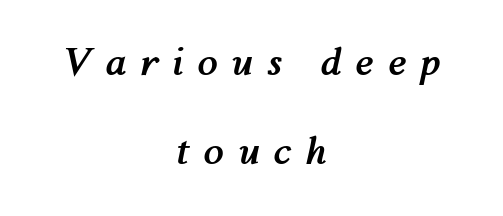
Check the space under the baseline: it is left empty. When letters slant like this, we call the style italic. This sample uses expanded letter spacing, leaving extra air between glyphs. The face used here has the dense, thick strokes of a bold. The compositor balanced each line on the midline.
